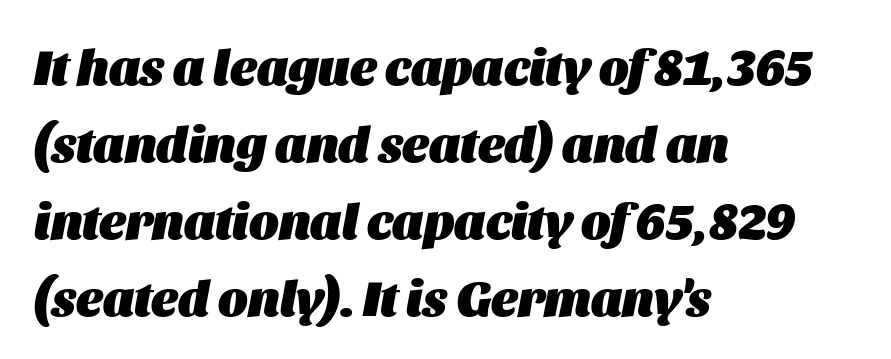
{"italic": "yes", "lean": "right", "slant_degrees": 11, "bold": "yes", "weight": "heavy", "width": "normal", "stroke_contrast": "medium", "x_height": "large", "monospaced": "no", "underline": "no", "align": "left", "line_spacing": "normal", "line_spacing_ratio": 1.54, "letter_spacing": "normal", "letter_spacing_em": 0.0, "glyph_px": 50}
